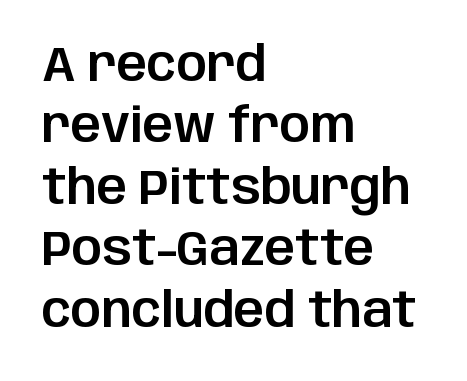
{"serif": "no", "italic": "no", "width": "normal", "stroke_contrast": "low", "x_height": "large", "monospaced": "no", "underline": "no", "align": "left", "line_spacing": "normal", "line_spacing_ratio": 1.28, "letter_spacing": "normal", "letter_spacing_em": 0.0, "glyph_px": 48}
